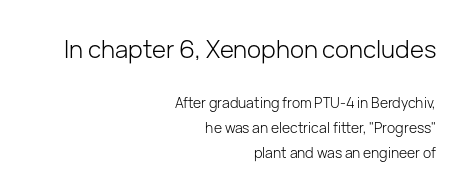
Character size in the leading block exceeds that of the trailing block. Unlike italic type, these characters show no tilt at all. Any mark beneath the type? The region is blank. Students, note that the glyphs here touch the page at normal intervals.
